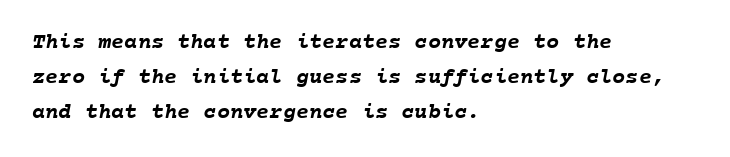
A student would call this left alignment; a typographer would say flush left, rag right. Regular leading. Compared with an ordinary text face, these strokes are far heavier — a full bold. Each word holds together tightly as a unit, with standard inter-letter gaps.
